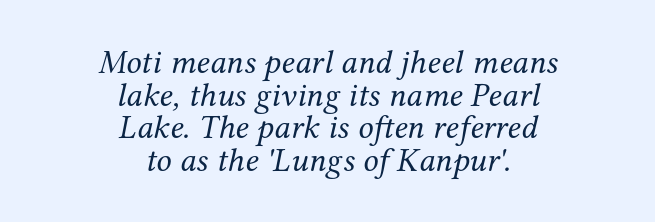
The image shows 34 px regular-weight serif type, italic (leaning right); set centered, tight line spacing (0.96x), normal letter spacing, not underlined; medium stroke contrast and a medium x-height.
